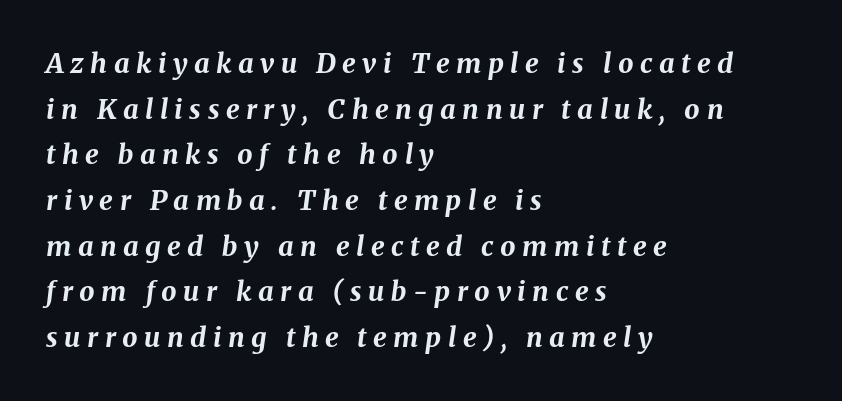
{"italic": "yes", "lean": "right", "slant_degrees": 8, "bold": "yes", "underline": "no", "align": "left", "line_spacing": "normal", "line_spacing_ratio": 1.69, "letter_spacing": "wide", "letter_spacing_em": 0.24, "glyph_px": 27}
